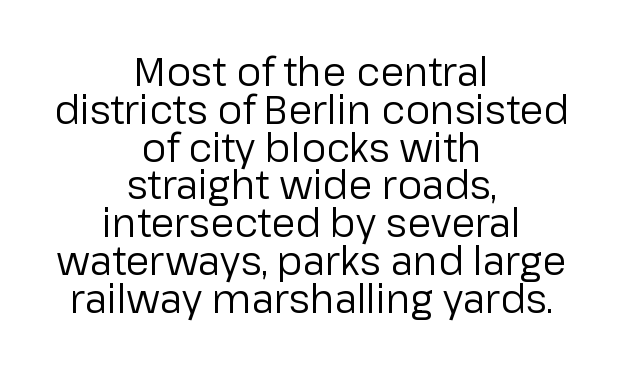
{"serif": "no", "italic": "no", "bold": "no", "weight": "regular", "width": "normal", "stroke_contrast": "low", "x_height": "medium", "monospaced": "no", "underline": "no", "align": "center", "line_spacing": "tight", "line_spacing_ratio": 0.97, "letter_spacing": "normal", "letter_spacing_em": 0.0, "glyph_px": 39}
